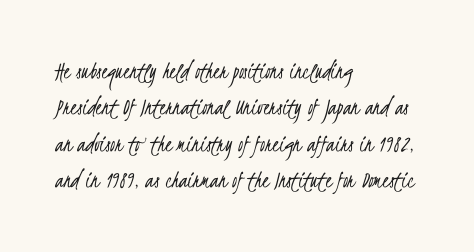
{"bold": "no", "underline": "no", "align": "left", "line_spacing": "normal", "line_spacing_ratio": 1.46, "letter_spacing": "normal", "letter_spacing_em": 0.0, "glyph_px": 25}
